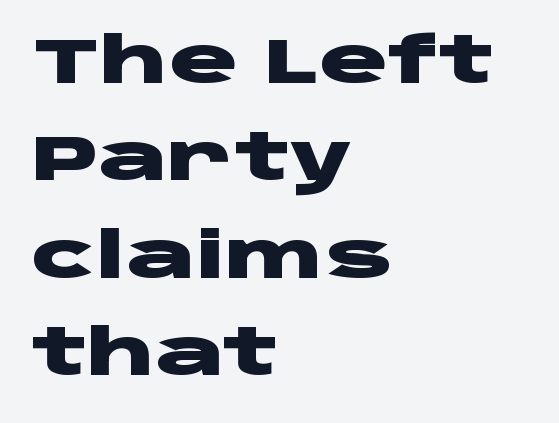
The image shows 64 px heavy, wide sans-serif type, upright; set left-aligned, normal line spacing (1.52x), normal letter spacing, not underlined; low stroke contrast and a large x-height.
